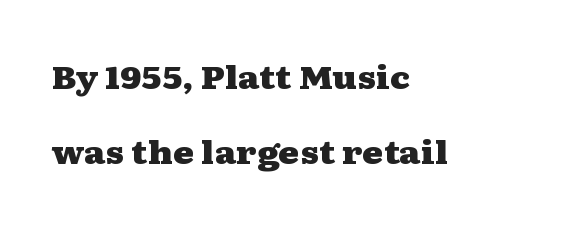
The image shows 32 px heavy, wide serif type, upright; set left-aligned, loose line spacing (2.35x), normal letter spacing, not underlined; medium stroke contrast and a medium x-height.
